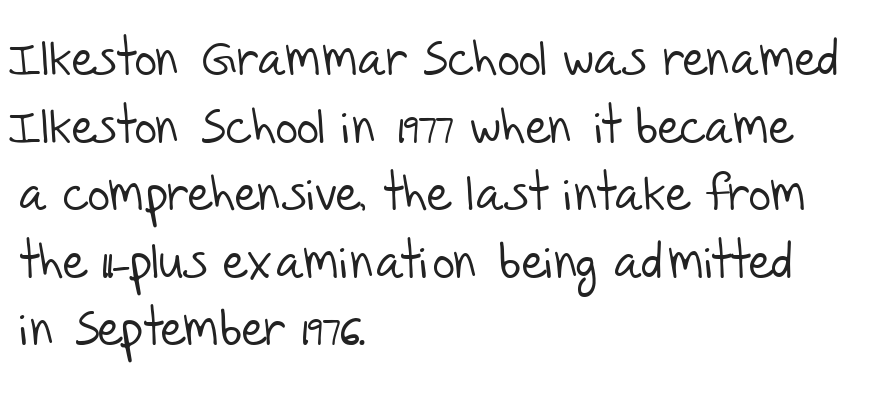
{"serif": "no", "bold": "no", "weight": "light", "width": "normal", "stroke_contrast": "low", "x_height": "large", "monospaced": "no", "underline": "no", "align": "left", "line_spacing": "normal", "line_spacing_ratio": 1.38, "letter_spacing": "normal", "letter_spacing_em": 0.0, "glyph_px": 49}
